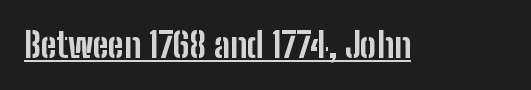
The image shows 34 px bold, condensed sans-serif type, upright; set normal letter spacing, underlined; low stroke contrast and a medium x-height.
